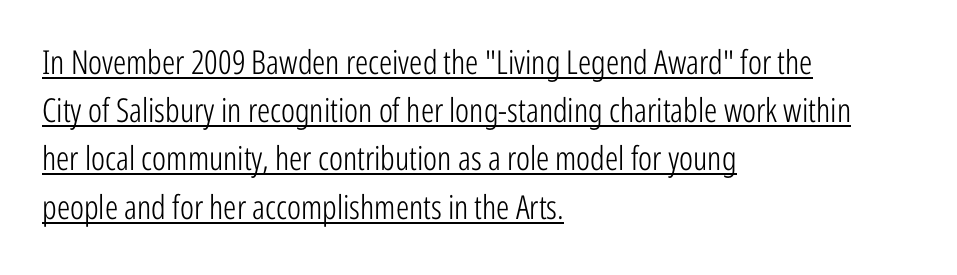
Q: Is the text bold? A: No.
Q: Is the text italic (slanted)? A: No, it is upright.
Q: Is the typeface a serif or a sans-serif typeface? A: Sans-serif.
Q: Is the text underlined? A: Yes.
Q: How is the paragraph aligned? A: Left-aligned.
Q: Is the spacing between letters normal or unusually wide? A: Normal.
Q: Is the spacing between lines tight, normal or loose? A: Normal.
Q: Width (condensed, normal, or wide)? A: Condensed.
Q: Stroke contrast? A: Low.
Q: x-height? A: Medium.
Q: Monospaced? A: No.
